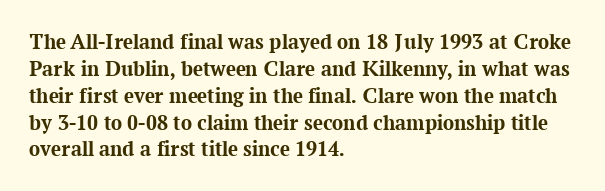
Q: Is the text bold? A: Yes.
Q: Is the text italic (slanted)? A: No, it is upright.
Q: Is the text underlined? A: No.
Q: How is the paragraph aligned? A: Left-aligned.
Q: Is the spacing between letters normal or unusually wide? A: Normal.
